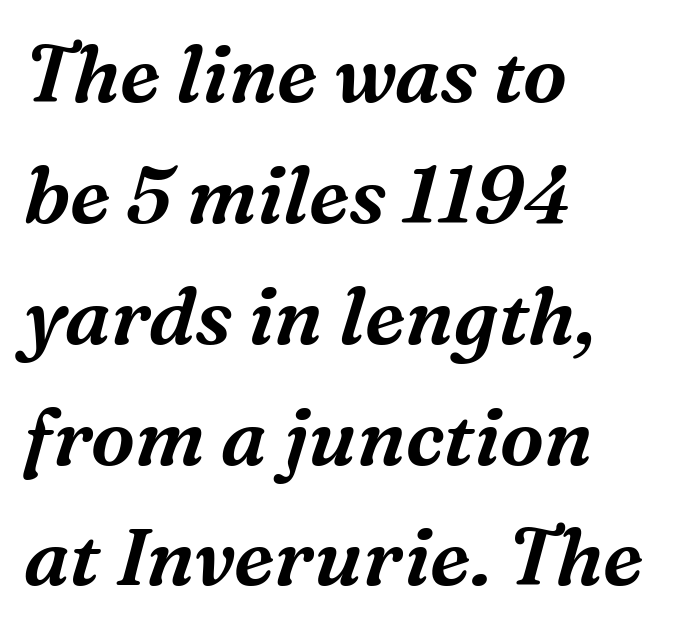
Q: Is the text italic (slanted)? A: Yes, it leans right by about 16 degrees.
Q: Is the typeface a serif or a sans-serif typeface? A: Serif.
Q: Is the text underlined? A: No.
Q: How is the paragraph aligned? A: Left-aligned.
Q: Is the spacing between letters normal or unusually wide? A: Normal.
Q: Is the spacing between lines tight, normal or loose? A: Normal.
Q: Width (condensed, normal, or wide)? A: Normal.
Q: Stroke contrast? A: Medium.
Q: x-height? A: Medium.
Q: Monospaced? A: No.
